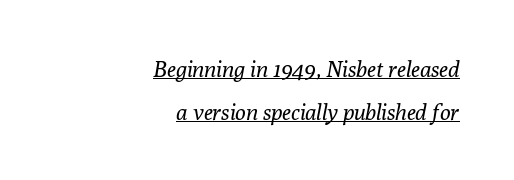
{"italic": "yes", "lean": "right", "slant_degrees": 10, "bold": "no", "underline": "yes", "align": "right", "line_spacing": "loose", "line_spacing_ratio": 1.95, "letter_spacing": "normal", "letter_spacing_em": 0.0, "glyph_px": 22}
